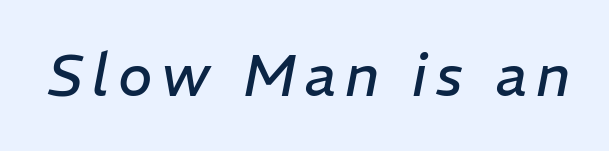
No letter is thick-stroked: the sample isn't bold. Compared with ordinary roman type, these characters are visibly tilted. Rule under the text: the space is simply empty. Note the varied advance widths — an 'i' is clearly narrower than an 'm'.
